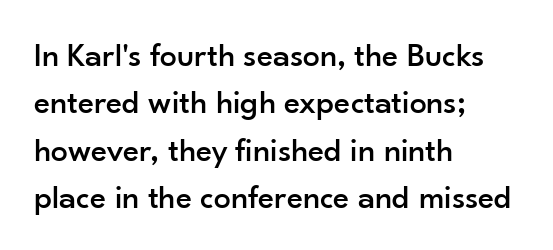
{"serif": "no", "italic": "no", "width": "normal", "stroke_contrast": "low", "x_height": "small", "monospaced": "no", "underline": "no", "align": "left", "line_spacing": "normal", "line_spacing_ratio": 1.39, "letter_spacing": "normal", "letter_spacing_em": 0.0, "glyph_px": 34}
